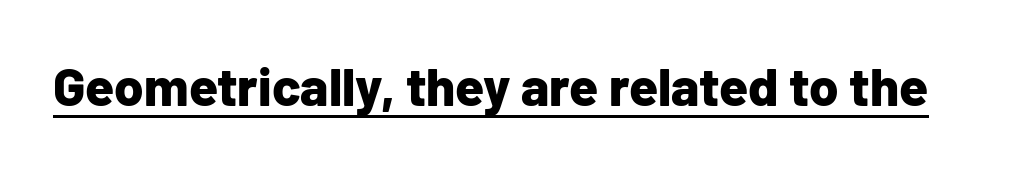
Does the type have serifs? No, each stem ends abruptly. The font is running at its bold setting. It's the straight-up-and-down kind of type. Character widths vary here, with narrow letters taking less room than wide ones. Has an underline been added? It has. This sample uses plain, unmodified letter spacing.
